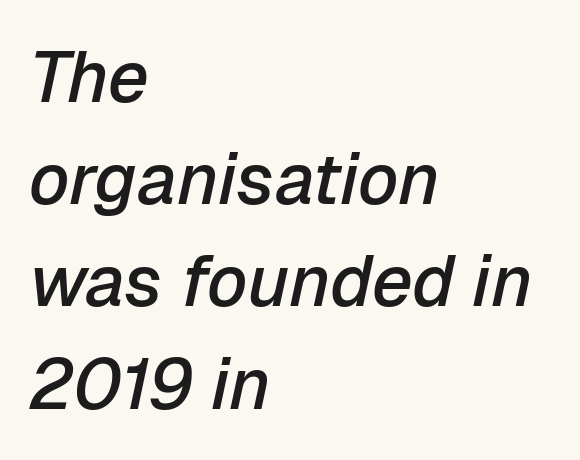
Q: Is the text bold? A: Semi-bold.
Q: Is the text italic (slanted)? A: Yes, it leans right by about 12 degrees.
Q: Is the text underlined? A: No.
Q: How is the paragraph aligned? A: Left-aligned.
Q: Is the spacing between letters normal or unusually wide? A: Normal.
Q: Is the spacing between lines tight, normal or loose? A: Normal.
Q: Width (condensed, normal, or wide)? A: Normal.
Q: Stroke contrast? A: Low.
Q: x-height? A: Medium.
Q: Monospaced? A: No.
